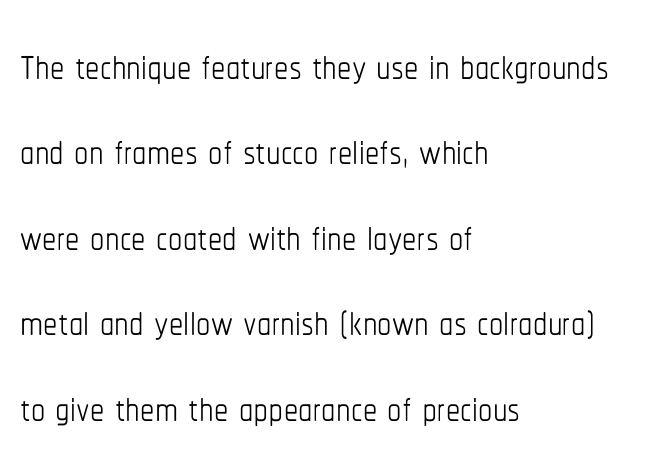
The image shows 57 px thin, condensed type, upright; set left-aligned, normal line spacing (1.5x), normal letter spacing, not underlined; low stroke contrast and a medium x-height.
